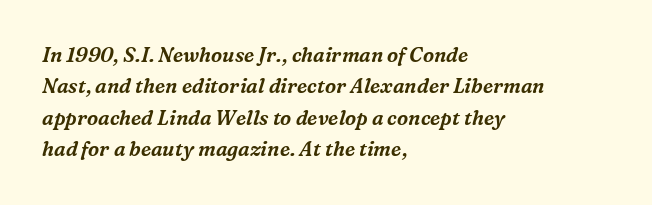
The passage is arranged the way most books set body copy — flush left. The leading is moderate, giving the passage an even texture. The string is rendered with underlining switched off. Glyph-to-glyph distance matches everyday printed text.
